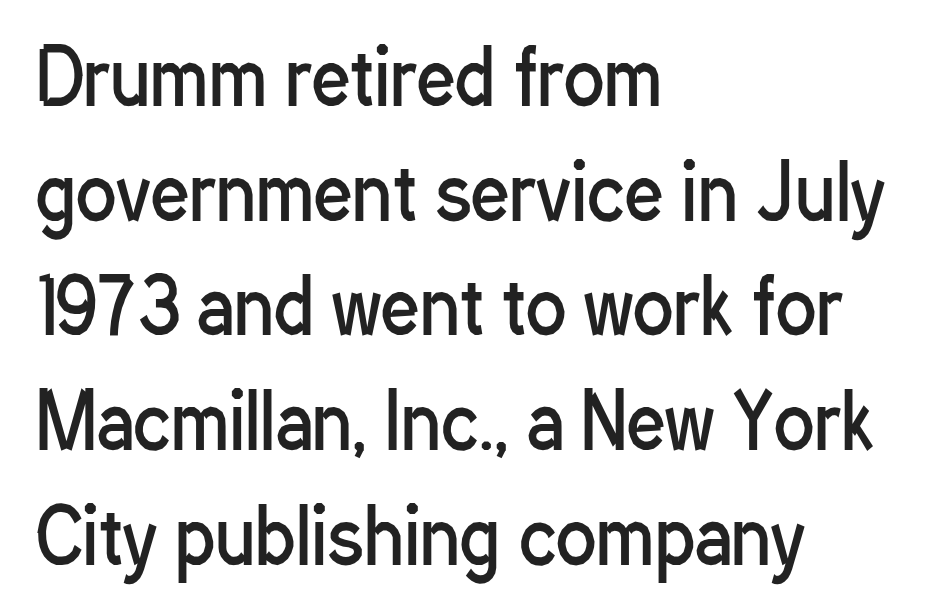
The image shows 75 px regular-weight, condensed sans-serif type, upright; set left-aligned, normal line spacing (1.53x), normal letter spacing, not underlined; low stroke contrast and a medium x-height.
